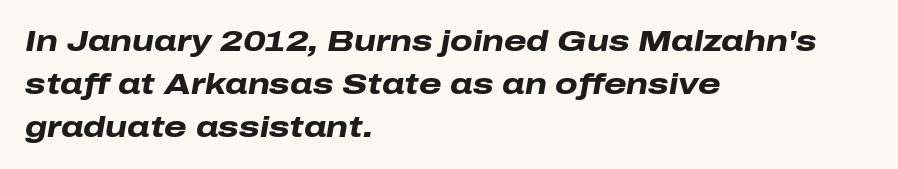
{"italic": "yes", "lean": "right", "slant_degrees": 10, "bold": "yes", "weight": "heavy", "width": "wide", "stroke_contrast": "low", "x_height": "medium", "monospaced": "no", "underline": "no", "align": "left", "line_spacing": "normal", "line_spacing_ratio": 1.48, "letter_spacing": "normal", "letter_spacing_em": 0.0, "glyph_px": 29}
